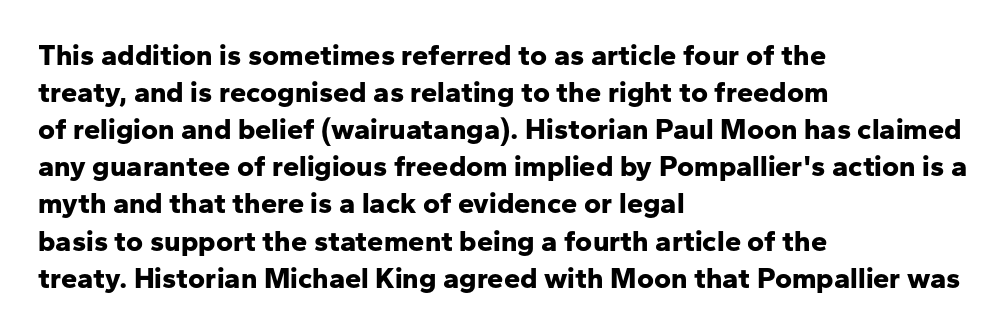
The image shows 29 px bold sans-serif type, upright; set left-aligned, normal line spacing (1.28x), normal letter spacing, not underlined; low stroke contrast and a medium x-height.
